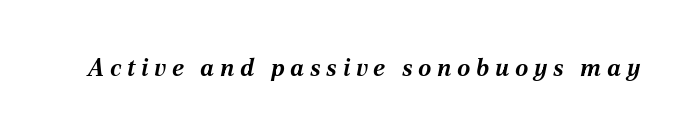
The image shows 24 px bold type, italic (leaning right); set unusually wide letter spacing (+0.23 em), not underlined.
